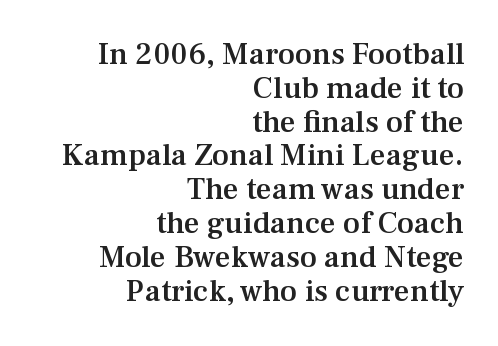
{"serif": "yes", "italic": "no", "bold": "semi", "weight": "semibold", "width": "normal", "stroke_contrast": "medium", "x_height": "medium", "monospaced": "no", "underline": "no", "align": "right", "line_spacing": "tight", "line_spacing_ratio": 1.09, "letter_spacing": "normal", "letter_spacing_em": 0.0, "glyph_px": 31}
